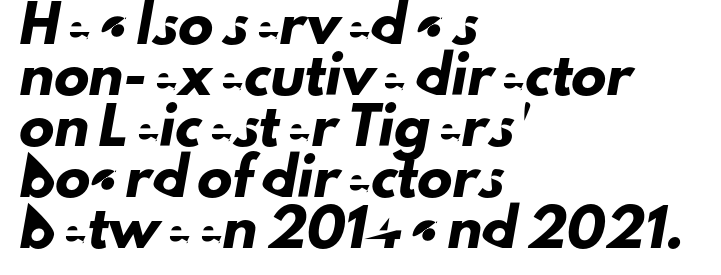
{"serif": "no", "width": "normal", "stroke_contrast": "low", "x_height": "small", "monospaced": "no", "underline": "no", "align": "left", "line_spacing": "normal", "line_spacing_ratio": 1.46, "letter_spacing": "normal", "letter_spacing_em": 0.0, "glyph_px": 35}
